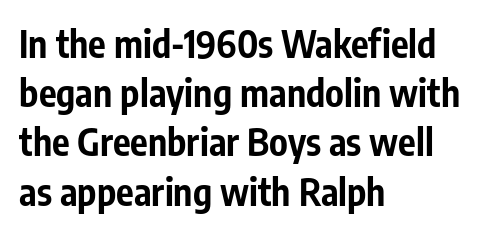
The image shows 37 px bold, condensed sans-serif type, upright; set left-aligned, normal line spacing (1.33x), normal letter spacing, not underlined; low stroke contrast and a medium x-height.
